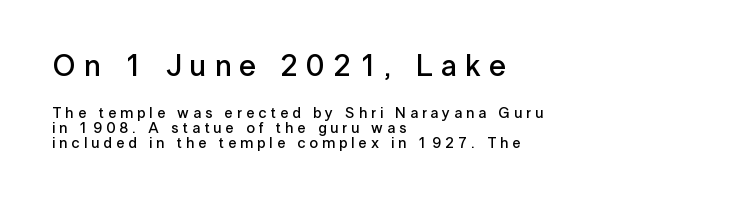
Q: Is the text bold? A: Semi-bold.
Q: Is the text italic (slanted)? A: No, it is upright.
Q: Is the typeface a serif or a sans-serif typeface? A: Sans-serif.
Q: Is the text underlined? A: No.
Q: How is the paragraph aligned? A: Left-aligned.
Q: Is the spacing between letters normal or unusually wide? A: Unusually wide.
Q: Is the spacing between lines tight, normal or loose? A: Tight.
Q: Which block of text is set in a larger size, the first (top) or the second (bottom)? A: The first (top) one.
Q: Width (condensed, normal, or wide)? A: Normal.
Q: Stroke contrast? A: Low.
Q: x-height? A: Medium.
Q: Monospaced? A: No.
